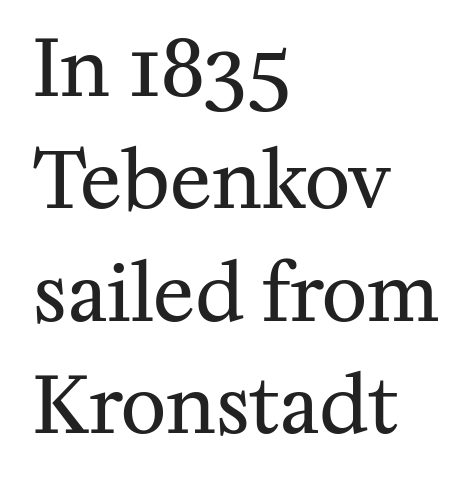
Style check: upright. The type family on display is of the serif kind. Looks like regular typesetting: each glyph gets only the width it needs. Think standard paragraph weight, or any step lighter than that.
